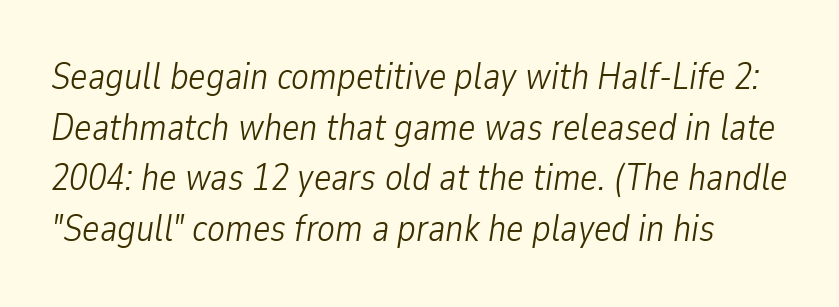
Q: Is the text bold? A: No.
Q: Is the text italic (slanted)? A: Yes, it leans right by about 9 degrees.
Q: Is the text underlined? A: No.
Q: Is the spacing between letters normal or unusually wide? A: Normal.
Q: Is the spacing between lines tight, normal or loose? A: Normal.
Q: Width (condensed, normal, or wide)? A: Condensed.
Q: Stroke contrast? A: Low.
Q: x-height? A: Medium.
Q: Monospaced? A: No.
